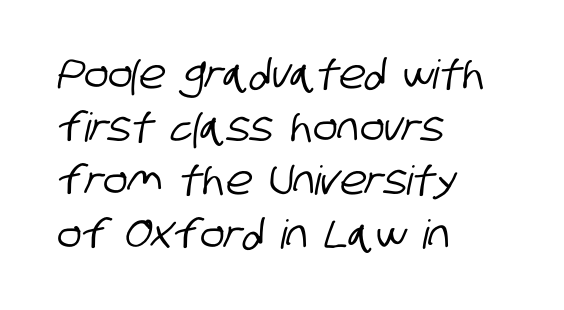
Q: Is the typeface a serif or a sans-serif typeface? A: Sans-serif.
Q: Is the text underlined? A: No.
Q: How is the paragraph aligned? A: Left-aligned.
Q: Is the spacing between letters normal or unusually wide? A: Normal.
Q: Is the spacing between lines tight, normal or loose? A: Normal.
Q: Width (condensed, normal, or wide)? A: Condensed.
Q: Stroke contrast? A: Low.
Q: x-height? A: Large.
Q: Monospaced? A: No.
